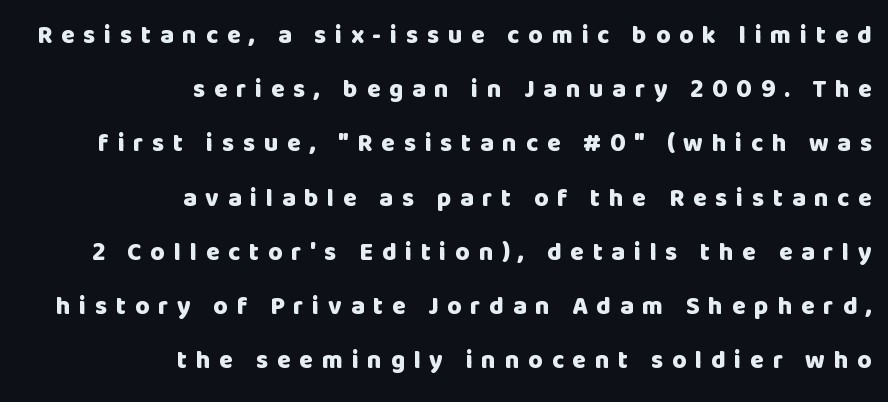
Q: Is the text bold? A: Yes.
Q: Is the text italic (slanted)? A: No, it is upright.
Q: Is the text underlined? A: No.
Q: How is the paragraph aligned? A: Right-aligned.
Q: Is the spacing between letters normal or unusually wide? A: Unusually wide.
Q: Is the spacing between lines tight, normal or loose? A: Loose.
